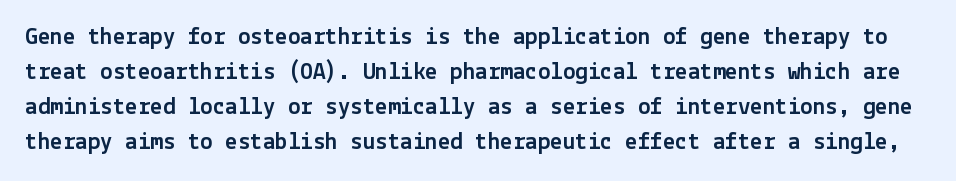
Q: Is the text italic (slanted)? A: No, it is upright.
Q: Is the text underlined? A: No.
Q: Is the spacing between letters normal or unusually wide? A: Normal.
Q: Is the spacing between lines tight, normal or loose? A: Normal.
